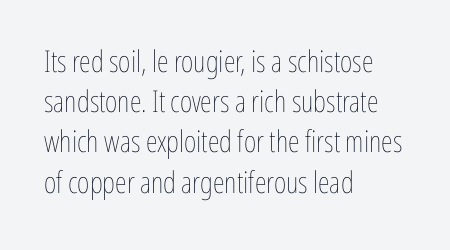
{"italic": "no", "bold": "no", "weight": "thin", "width": "condensed", "stroke_contrast": "low", "x_height": "medium", "monospaced": "no", "underline": "no", "align": "left", "line_spacing": "normal", "line_spacing_ratio": 1.34, "letter_spacing": "normal", "letter_spacing_em": 0.0, "glyph_px": 30}
